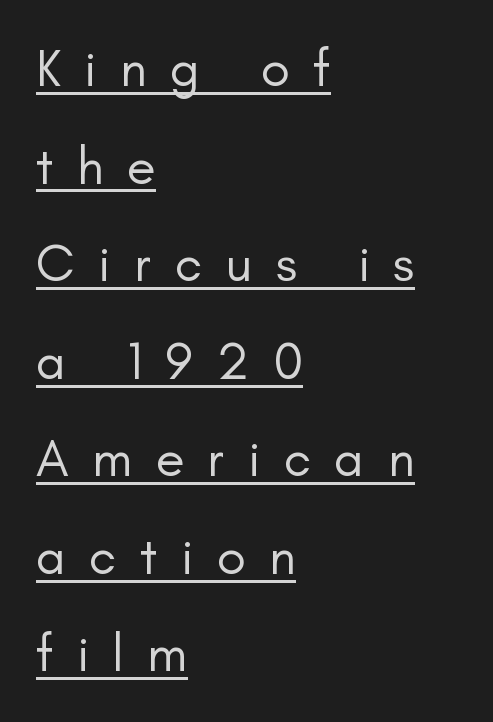
Typographically, this falls in the sans-serif category. Emphasis is given by a line drawn under the lettering. In terms of letterspacing, this is a distinctly airy, spread setting. Where is the straight margin? On the left. Compared with a typical body face, this is equally light or lighter still. Upright lettering throughout.
